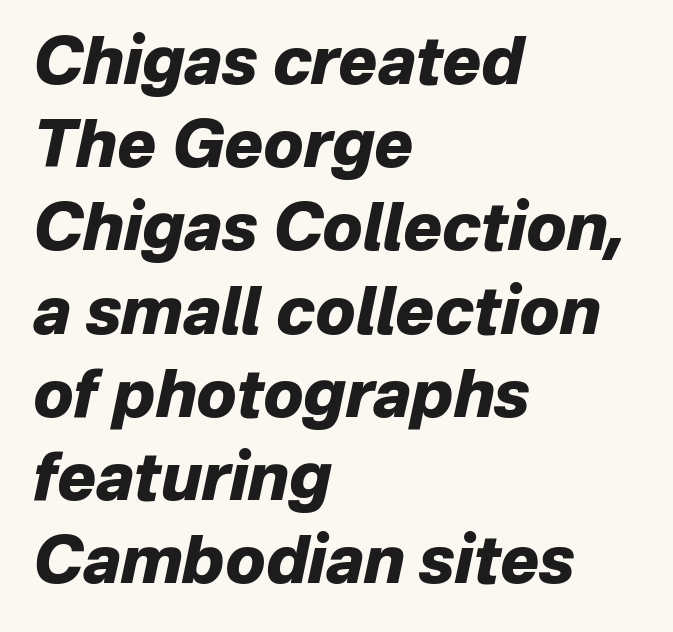
{"italic": "yes", "lean": "right", "slant_degrees": 12, "bold": "yes", "weight": "heavy", "width": "normal", "stroke_contrast": "low", "x_height": "medium", "monospaced": "no", "underline": "no", "align": "left", "line_spacing": "normal", "line_spacing_ratio": 1.28, "letter_spacing": "normal", "letter_spacing_em": 0.0, "glyph_px": 65}
